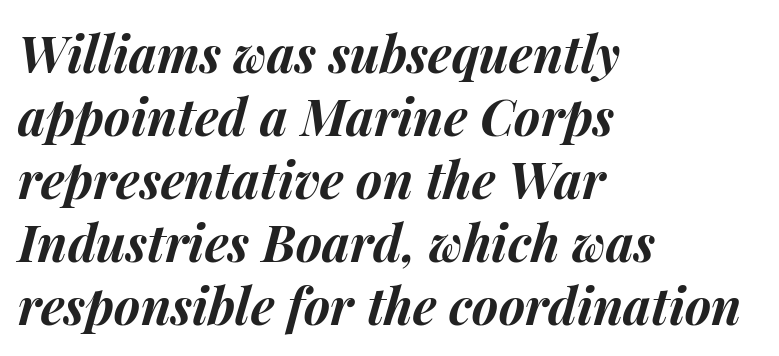
Summary of vertical rhythm: regular, with standard interline spacing. The rendering uses a bold face; every stroke is thick and dark. This rendering features lettering with no underline. A typesetter would call this proportional, since set widths differ per character.
